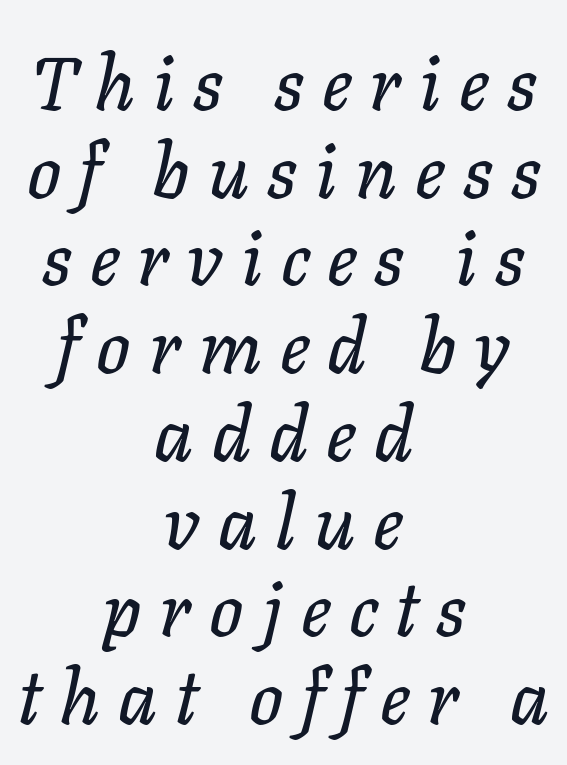
{"italic": "yes", "lean": "right", "slant_degrees": 11, "width": "normal", "stroke_contrast": "low", "x_height": "medium", "monospaced": "no", "underline": "no", "align": "center", "line_spacing_ratio": 1.17, "letter_spacing": "wide", "letter_spacing_em": 0.24, "glyph_px": 75}
